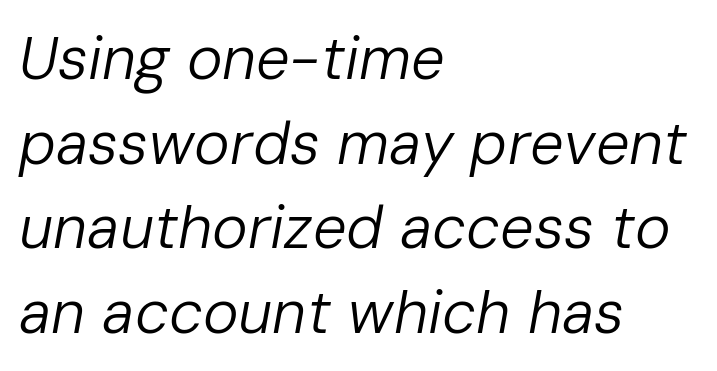
The face looks like a standard text weight, possibly lighter. Note the varied advance widths — an 'i' is clearly narrower than an 'm'. Descender tails drop into unmarked territory. Italic: yes, the glyphs are oblique. Look at the tracking — it's just the regular setting, nothing added. How would I describe the line gaps? Plain and ordinary.
